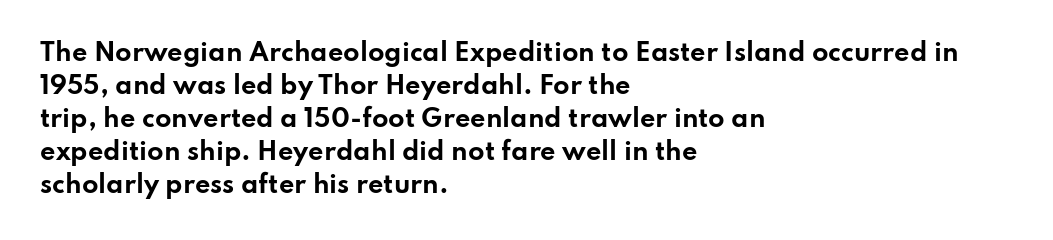
The tracking reads as untouched default to a designer's eye. Check the space under the baseline: it is left empty. The letters stand straight up with perfectly vertical stems. Each line starts at the same left margin while the right side varies. Weight check: bold — yes, fully. These lines sit exactly where default settings would place them.
